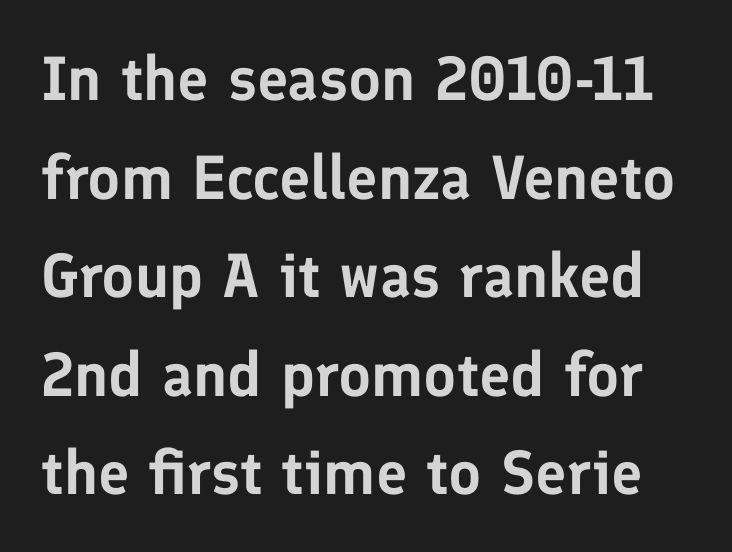
{"serif": "no", "italic": "no", "width": "normal", "stroke_contrast": "low", "x_height": "medium", "monospaced": "no", "underline": "no", "line_spacing": "normal", "line_spacing_ratio": 1.59, "letter_spacing": "normal", "letter_spacing_em": 0.0, "glyph_px": 62}
